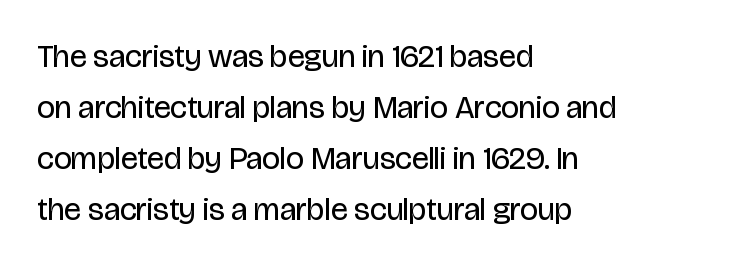
Q: Is the text bold? A: No.
Q: Is the text italic (slanted)? A: No, it is upright.
Q: Is the typeface a serif or a sans-serif typeface? A: Sans-serif.
Q: Is the text underlined? A: No.
Q: How is the paragraph aligned? A: Left-aligned.
Q: Is the spacing between letters normal or unusually wide? A: Normal.
Q: Is the spacing between lines tight, normal or loose? A: Normal.
Q: Width (condensed, normal, or wide)? A: Condensed.
Q: Stroke contrast? A: Low.
Q: x-height? A: Large.
Q: Monospaced? A: No.
